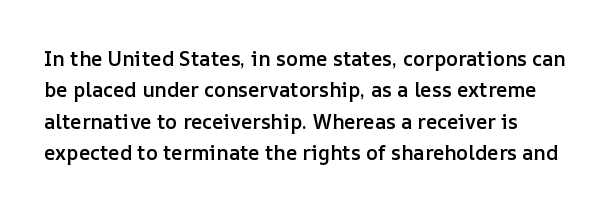
Q: Is the text bold? A: Semi-bold.
Q: Is the text italic (slanted)? A: No, it is upright.
Q: Is the text underlined? A: No.
Q: How is the paragraph aligned? A: Left-aligned.
Q: Is the spacing between letters normal or unusually wide? A: Normal.
Q: Is the spacing between lines tight, normal or loose? A: Normal.
